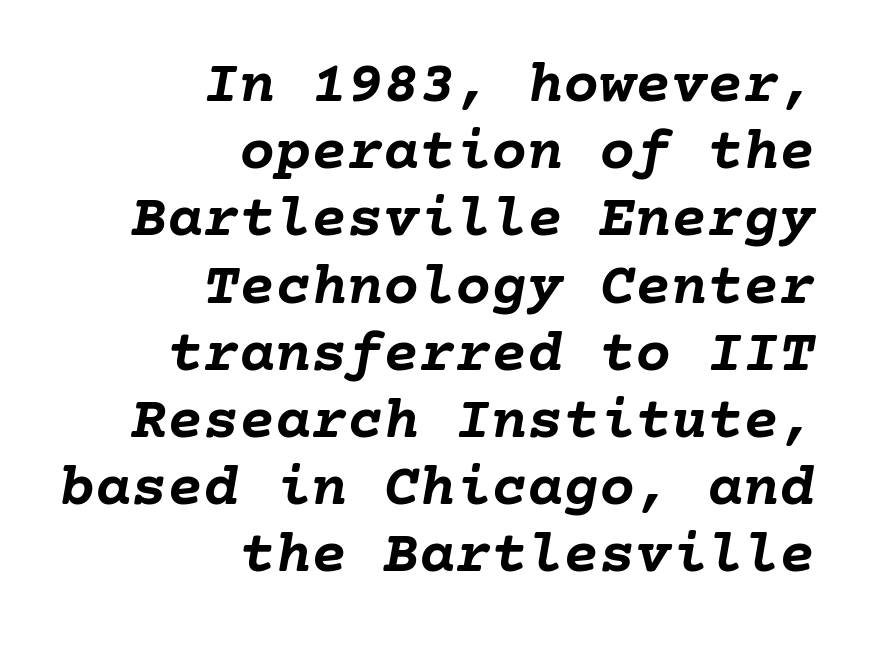
The image shows 60 px semibold type, italic (leaning right); set right-aligned, tight line spacing (1.12x), normal letter spacing, not underlined; low stroke contrast and a medium x-height.
